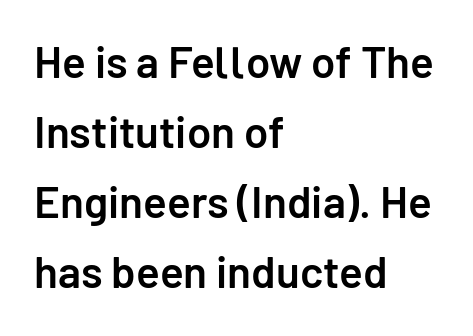
Q: Is the text bold? A: Semi-bold.
Q: Is the text italic (slanted)? A: No, it is upright.
Q: Is the typeface a serif or a sans-serif typeface? A: Sans-serif.
Q: Is the text underlined? A: No.
Q: How is the paragraph aligned? A: Left-aligned.
Q: Is the spacing between letters normal or unusually wide? A: Normal.
Q: Is the spacing between lines tight, normal or loose? A: Normal.
Q: Width (condensed, normal, or wide)? A: Normal.
Q: Stroke contrast? A: Low.
Q: x-height? A: Medium.
Q: Monospaced? A: No.
